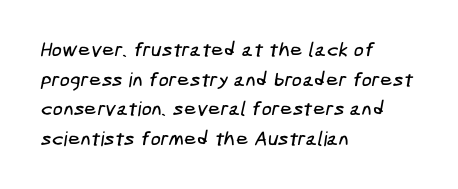
The image shows 20 px text type; set left-aligned, normal line spacing (1.48x), normal letter spacing, not underlined.
